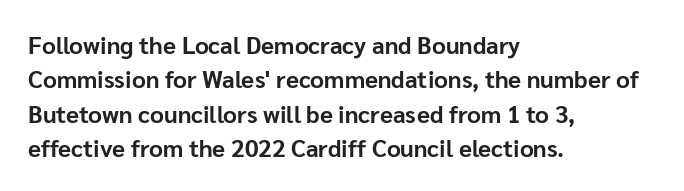
The passage shown is emphatically bold. The space directly below the letters is spotless. Italic? Not at all — the glyphs are vertical. The block of text has a typical density, with ordinary space between rows.
